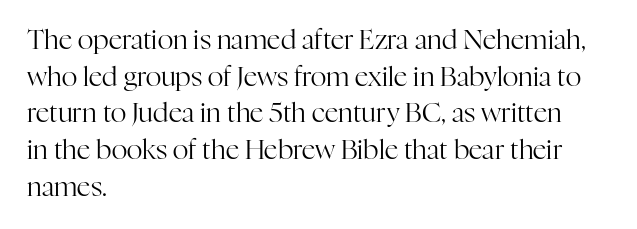
{"italic": "no", "bold": "no", "underline": "no", "align": "left", "line_spacing": "normal", "line_spacing_ratio": 1.36, "letter_spacing": "normal", "letter_spacing_em": 0.0, "glyph_px": 27}
